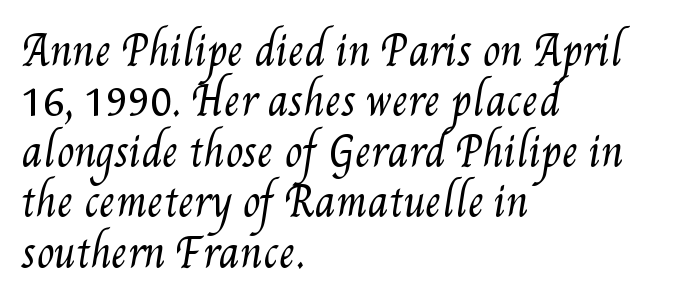
The image shows 40 px regular-weight, condensed type; set left-aligned, normal line spacing (1.26x), normal letter spacing, not underlined; medium stroke contrast and a small x-height.
